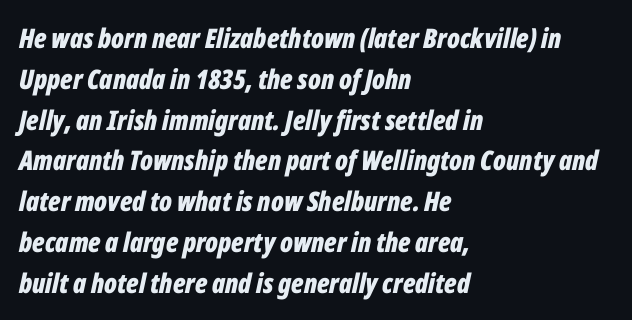
{"italic": "yes", "lean": "right", "slant_degrees": 12, "bold": "yes", "underline": "no", "align": "left", "line_spacing": "normal", "line_spacing_ratio": 1.51, "letter_spacing": "normal", "letter_spacing_em": 0.0, "glyph_px": 27}
